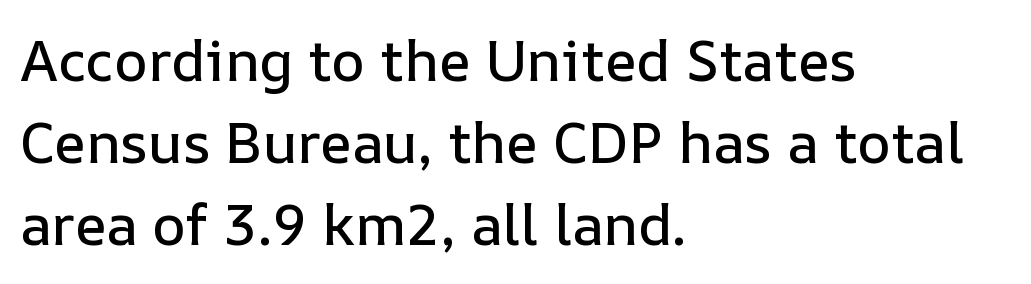
{"italic": "no", "width": "normal", "stroke_contrast": "low", "x_height": "medium", "monospaced": "no", "underline": "no", "align": "left", "line_spacing": "normal", "line_spacing_ratio": 1.44, "letter_spacing": "normal", "letter_spacing_em": 0.0, "glyph_px": 57}
